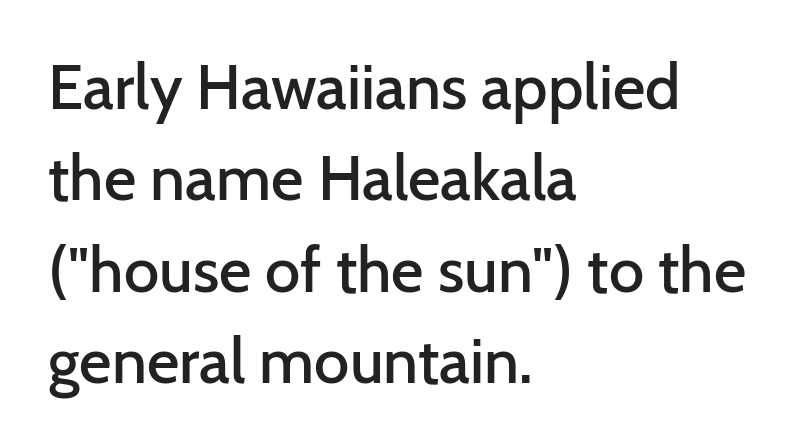
Q: Is the text bold? A: Semi-bold.
Q: Is the text italic (slanted)? A: No, it is upright.
Q: Is the typeface a serif or a sans-serif typeface? A: Sans-serif.
Q: Is the text underlined? A: No.
Q: How is the paragraph aligned? A: Left-aligned.
Q: Is the spacing between letters normal or unusually wide? A: Normal.
Q: Is the spacing between lines tight, normal or loose? A: Normal.
Q: Width (condensed, normal, or wide)? A: Normal.
Q: Stroke contrast? A: Low.
Q: x-height? A: Medium.
Q: Monospaced? A: No.
